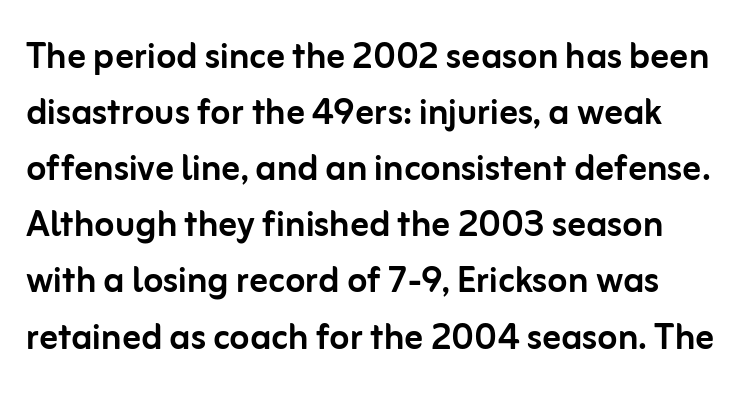
The image shows 46 px sans-serif type, upright; set line spacing 1.22x, normal letter spacing, not underlined; low stroke contrast and a medium x-height.
